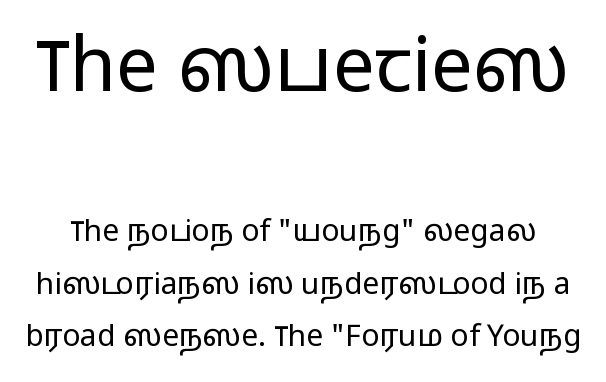
The image shows 75 px light, wide sans-serif type, upright; set line spacing 1.75x, normal letter spacing, not underlined; the first (top) block is 2.5x larger; low stroke contrast and a medium x-height.
